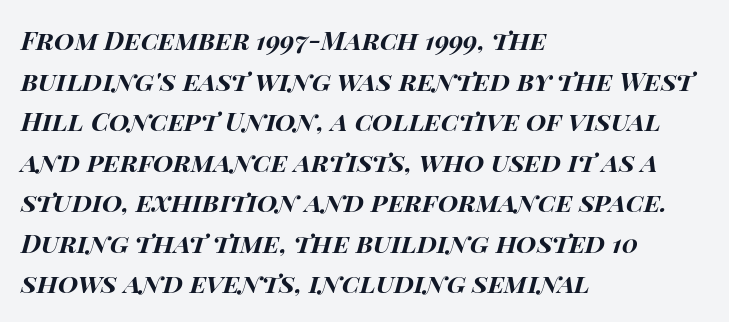
{"italic": "yes", "lean": "right", "slant_degrees": 14, "bold": "yes", "underline": "no", "align": "left", "line_spacing": "normal", "line_spacing_ratio": 1.56, "letter_spacing": "normal", "letter_spacing_em": 0.0, "glyph_px": 26}
